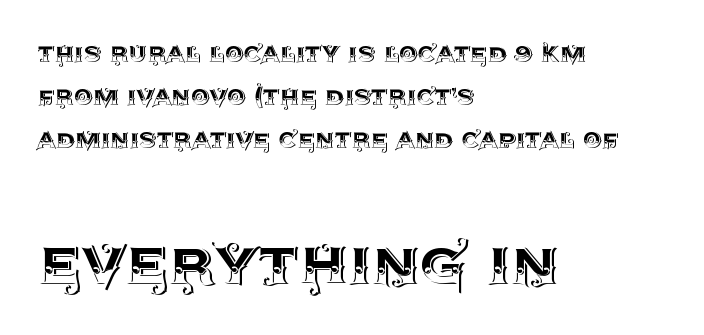
The image shows 74 px text type, upright; set left-aligned, normal line spacing (1.43x), normal letter spacing, not underlined; the second (bottom) block is 2.47x larger; a large x-height.
